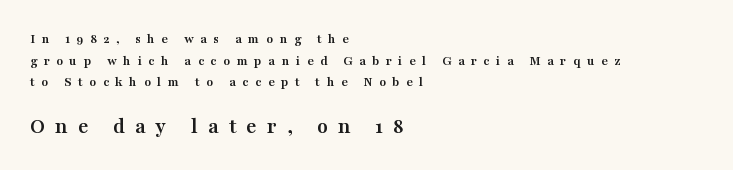
Q: Is the text bold? A: Yes.
Q: Is the text italic (slanted)? A: No, it is upright.
Q: Is the text underlined? A: No.
Q: How is the paragraph aligned? A: Left-aligned.
Q: Is the spacing between letters normal or unusually wide? A: Unusually wide.
Q: Is the spacing between lines tight, normal or loose? A: Normal.
Q: Which block of text is set in a larger size, the first (top) or the second (bottom)? A: The second (bottom) one.
